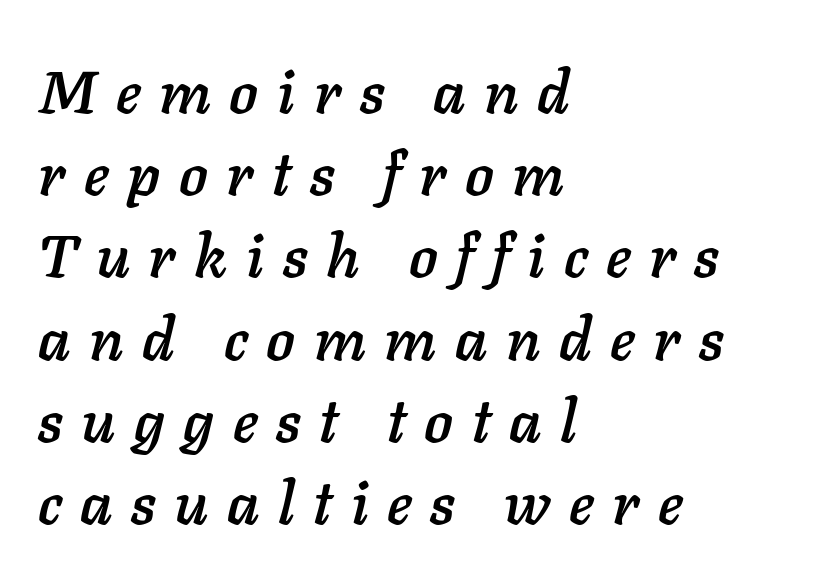
The passage shown leans; its letterforms are oblique. Each letter keeps its own natural width here, so spacing adapts to shape. The letterforms stand isolated, each surrounded by extra space. Descenders are the only things crossing below the line. The paragraph has a hard left edge and a soft right edge.
